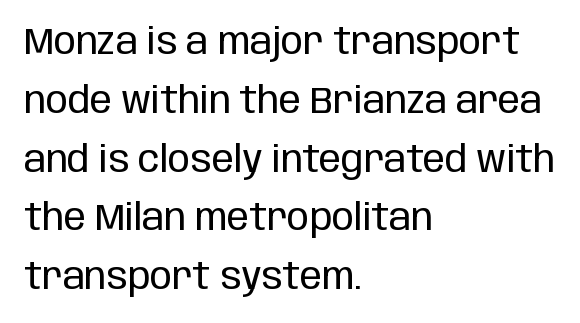
{"serif": "no", "italic": "no", "bold": "no", "weight": "regular", "width": "condensed", "stroke_contrast": "low", "x_height": "large", "monospaced": "no", "underline": "no", "align": "left", "line_spacing": "normal", "line_spacing_ratio": 1.59, "letter_spacing": "normal", "letter_spacing_em": 0.0, "glyph_px": 37}
